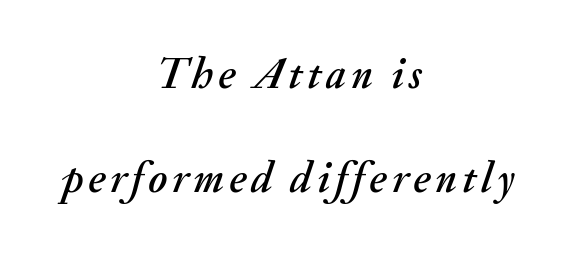
Q: Is the text italic (slanted)? A: Yes, it leans right by about 20 degrees.
Q: Is the text underlined? A: No.
Q: How is the paragraph aligned? A: Centered.
Q: Is the spacing between lines tight, normal or loose? A: Loose.
Q: Width (condensed, normal, or wide)? A: Normal.
Q: Stroke contrast? A: Medium.
Q: x-height? A: Small.
Q: Monospaced? A: No.
